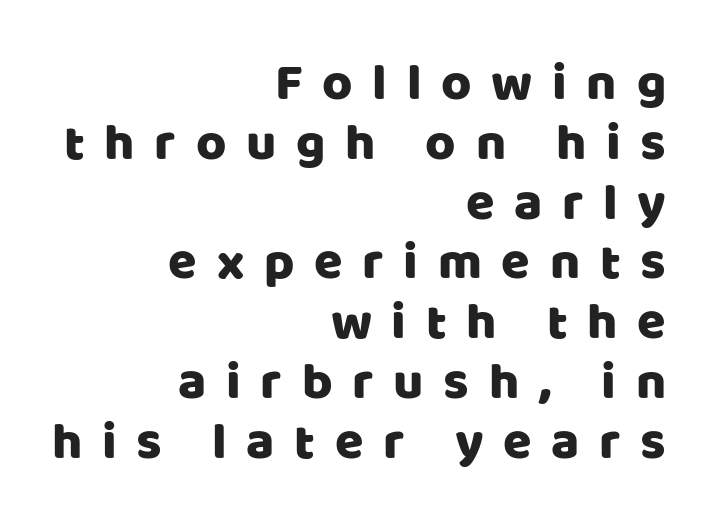
{"serif": "no", "italic": "no", "width": "normal", "stroke_contrast": "low", "x_height": "large", "monospaced": "no", "underline": "no", "align": "right", "line_spacing": "tight", "line_spacing_ratio": 1.15, "letter_spacing": "wide", "letter_spacing_em": 0.38, "glyph_px": 52}
